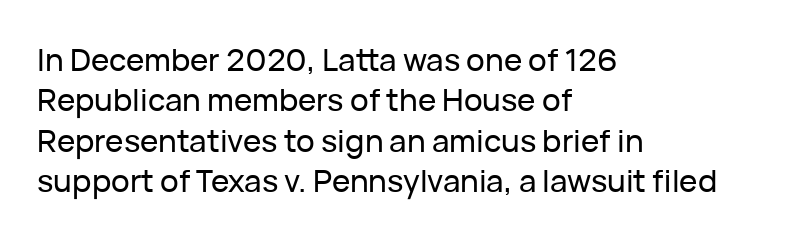
{"serif": "no", "italic": "no", "width": "normal", "stroke_contrast": "low", "x_height": "medium", "monospaced": "no", "underline": "no", "align": "left", "line_spacing": "normal", "line_spacing_ratio": 1.3, "letter_spacing": "normal", "letter_spacing_em": 0.0, "glyph_px": 31}
